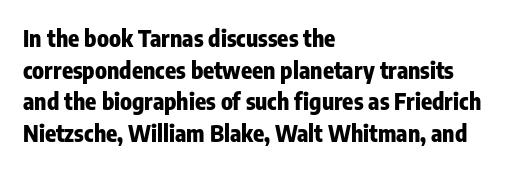
The lines are quadded left. Regular leading. Nothing unusual about the tracking: characters are spaced as the font intends. The font is running at its bold setting. Tall strokes in this sample are plumb rather than angled.
